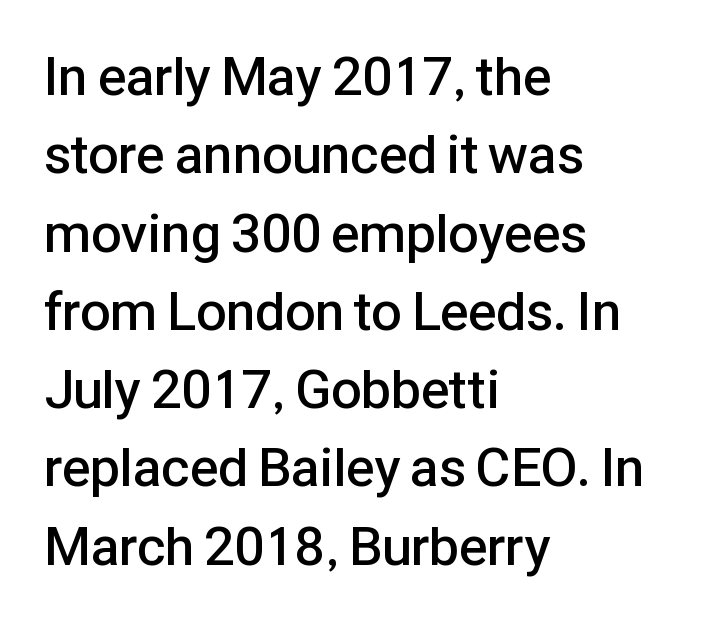
Does the copy run flush right? No — it runs flush left. Glance below the letters and you will spot only blank space. The face used here is proportionally spaced, like ordinary book or web type. This is sans-serif lettering, the kind often seen on screens and signage. Ordinary non-slanted type is in use.
